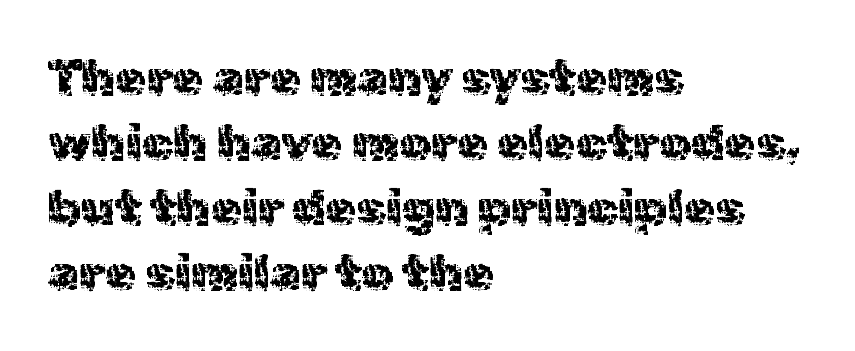
Q: Is the text italic (slanted)? A: No, it is upright.
Q: Is the typeface a serif or a sans-serif typeface? A: Sans-serif.
Q: Is the text underlined? A: No.
Q: How is the paragraph aligned? A: Left-aligned.
Q: Is the spacing between letters normal or unusually wide? A: Normal.
Q: Is the spacing between lines tight, normal or loose? A: Normal.
Q: Width (condensed, normal, or wide)? A: Normal.
Q: x-height? A: Medium.
Q: Monospaced? A: No.
